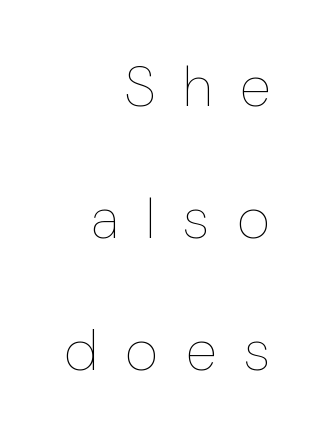
A bare baseline throughout the passage. The letters advance in unequal steps, a hallmark of proportional type. The face used here is rendered with a markedly widened letterfit. Summary of weight: not heavy and not bold. Is the block centered? No — it sits flush against the right margin.
